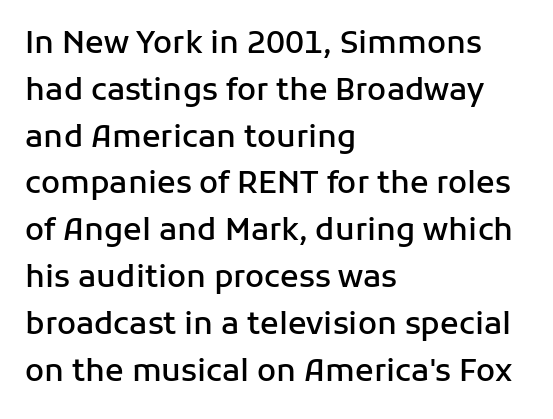
The letters stand straight up with perfectly vertical stems. A typesetter would call this leading conventional body-copy spacing. Students, this is semibold: more ink than regular, less than bold. A typesetter would label this face a sans.
